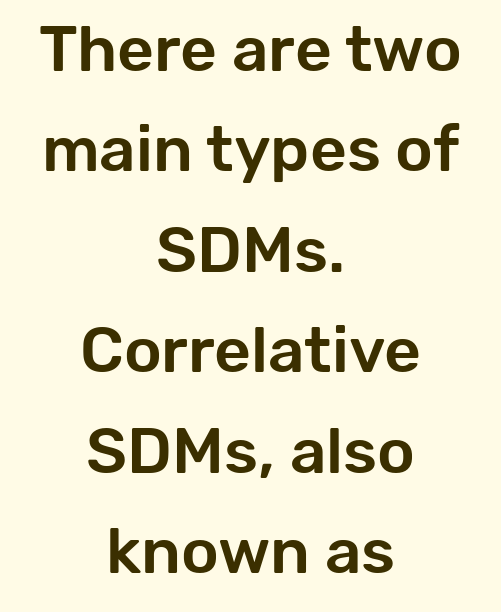
Notice how the stems are strictly vertical — no italics here. Each letter's strokes conclude bluntly, with no projecting serifs. The face used here is proportionally spaced, like ordinary book or web type. This sample is center-justified, so both line endings float freely. The zone under the glyphs is completely vacant. The gaps between neighbouring characters are ordinary and unremarkable.
